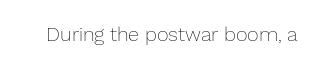
The image shows 20 px text type, upright; set normal letter spacing, not underlined.
